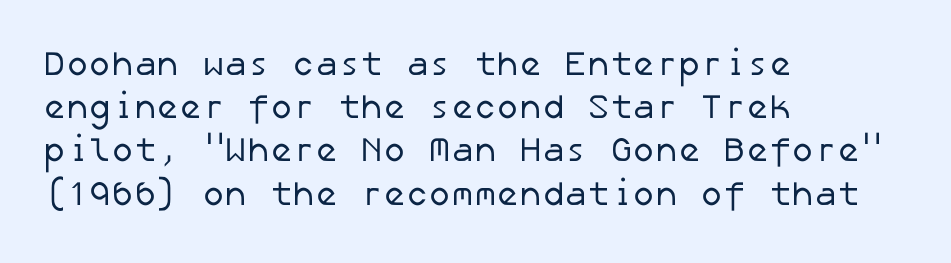
Q: Is the text bold? A: No.
Q: Is the typeface a serif or a sans-serif typeface? A: Sans-serif.
Q: Is the text underlined? A: No.
Q: How is the paragraph aligned? A: Left-aligned.
Q: Is the spacing between letters normal or unusually wide? A: Normal.
Q: Is the spacing between lines tight, normal or loose? A: Normal.
Q: Width (condensed, normal, or wide)? A: Normal.
Q: Stroke contrast? A: Low.
Q: x-height? A: Medium.
